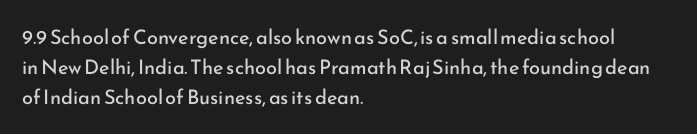
Rule under the text: the space is simply empty. Upright lettering throughout. This rendering leaves character spacing at its baseline value. If you drew a ruler down the left edge, every line would touch it. Is there much room between lines? A standard amount, neither cramped nor airy. This reads as an unemphasized weight, regular at the heaviest.
